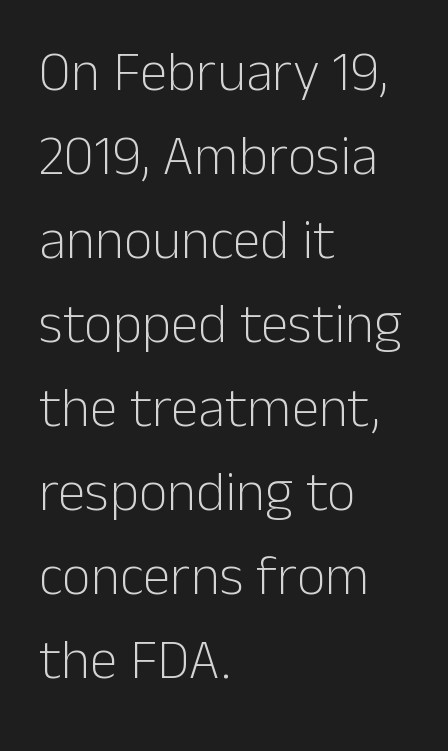
The image shows 56 px light sans-serif type, upright; set left-aligned, normal line spacing (1.5x), normal letter spacing, not underlined; low stroke contrast and a medium x-height.
